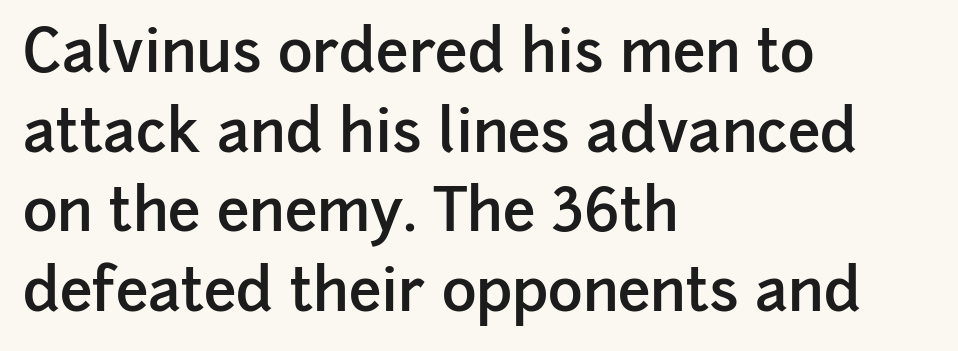
{"serif": "no", "italic": "no", "bold": "semi", "weight": "semibold", "width": "normal", "stroke_contrast": "low", "x_height": "medium", "monospaced": "no", "underline": "no", "align": "left", "line_spacing": "normal", "line_spacing_ratio": 1.35, "letter_spacing": "normal", "letter_spacing_em": 0.0, "glyph_px": 59}
